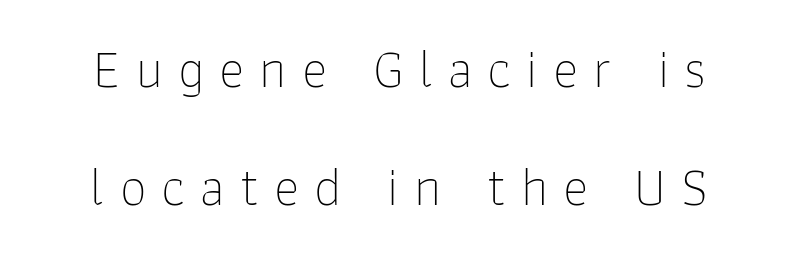
The image shows 54 px thin sans-serif type, upright; set centered, loose line spacing (2.19x), unusually wide letter spacing (+0.28 em), not underlined; low stroke contrast and a medium x-height.
